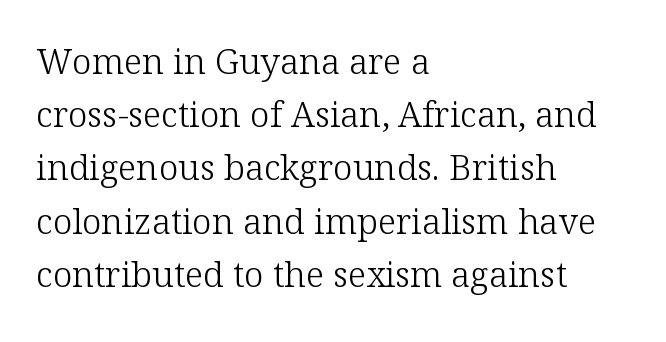
{"serif": "yes", "italic": "no", "bold": "no", "weight": "light", "width": "normal", "stroke_contrast": "low", "x_height": "medium", "monospaced": "no", "underline": "no", "align": "left", "line_spacing": "normal", "line_spacing_ratio": 1.52, "letter_spacing": "normal", "letter_spacing_em": 0.0, "glyph_px": 35}
